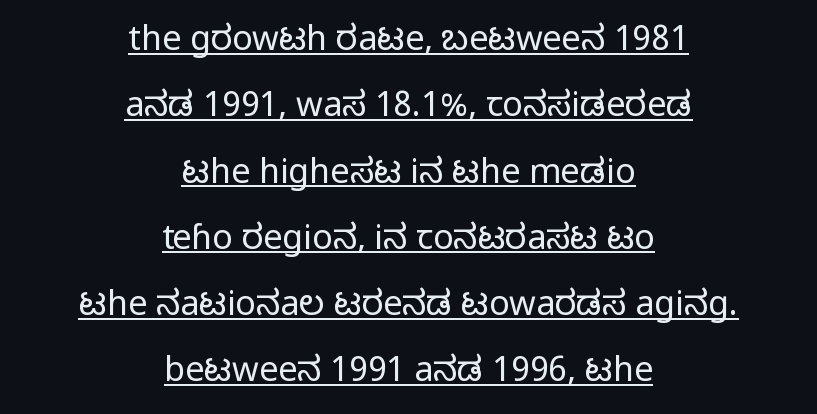
The image shows 34 px condensed sans-serif type, upright; set centered, loose line spacing (1.95x), normal letter spacing, underlined; medium stroke contrast.
